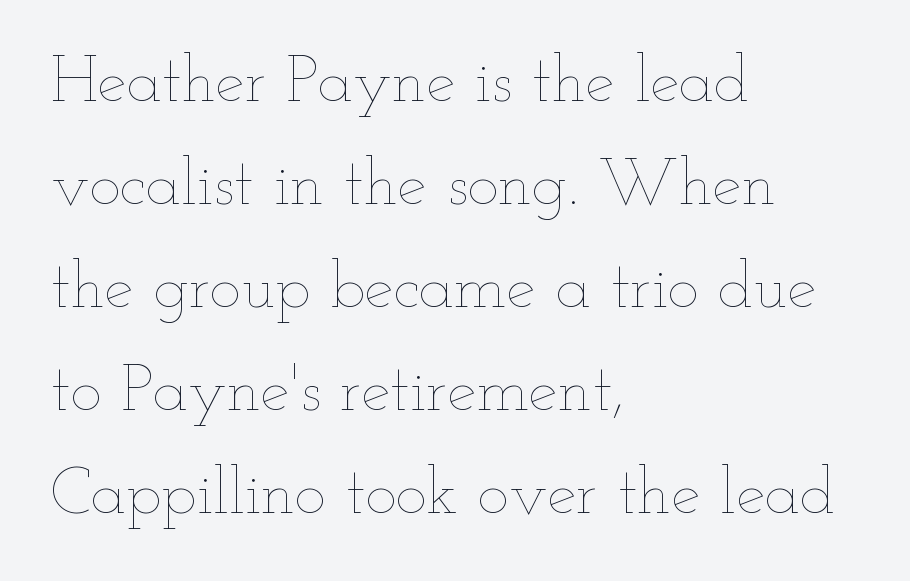
{"italic": "no", "bold": "no", "weight": "thin", "width": "wide", "stroke_contrast": "low", "x_height": "small", "monospaced": "no", "underline": "no", "align": "left", "line_spacing": "normal", "line_spacing_ratio": 1.56, "letter_spacing": "normal", "letter_spacing_em": 0.0, "glyph_px": 66}
